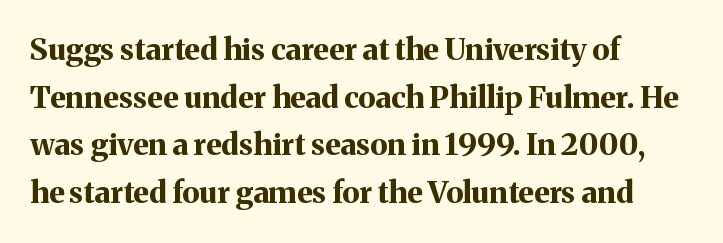
Casual observation: everything's shoved over to the left. Serif or sans? Serif — the stroke terminals have little feet. Here the designer chose a conventional face with non-uniform glyph widths. The line-height multiplier appears to be the usual default. This sample uses plain, unmodified letter spacing. Honestly, there is no underline to notice here at all.
